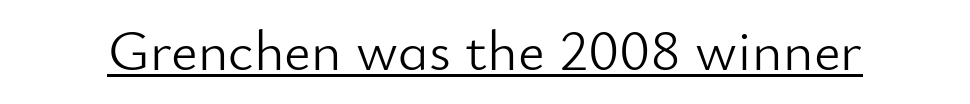
{"serif": "no", "italic": "no", "bold": "no", "weight": "light", "width": "normal", "stroke_contrast": "low", "x_height": "small", "monospaced": "no", "underline": "yes", "letter_spacing": "normal", "letter_spacing_em": 0.0, "glyph_px": 58}
